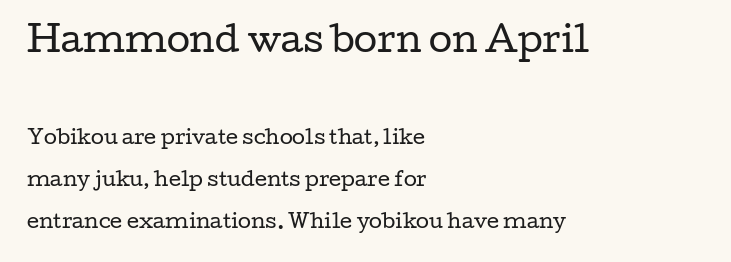
Q: Is the text bold? A: No.
Q: Is the text italic (slanted)? A: No, it is upright.
Q: Is the typeface a serif or a sans-serif typeface? A: Serif.
Q: Is the text underlined? A: No.
Q: How is the paragraph aligned? A: Left-aligned.
Q: Is the spacing between letters normal or unusually wide? A: Normal.
Q: Is the spacing between lines tight, normal or loose? A: Loose.
Q: Which block of text is set in a larger size, the first (top) or the second (bottom)? A: The first (top) one.
Q: Width (condensed, normal, or wide)? A: Wide.
Q: Stroke contrast? A: Low.
Q: x-height? A: Medium.
Q: Monospaced? A: No.
